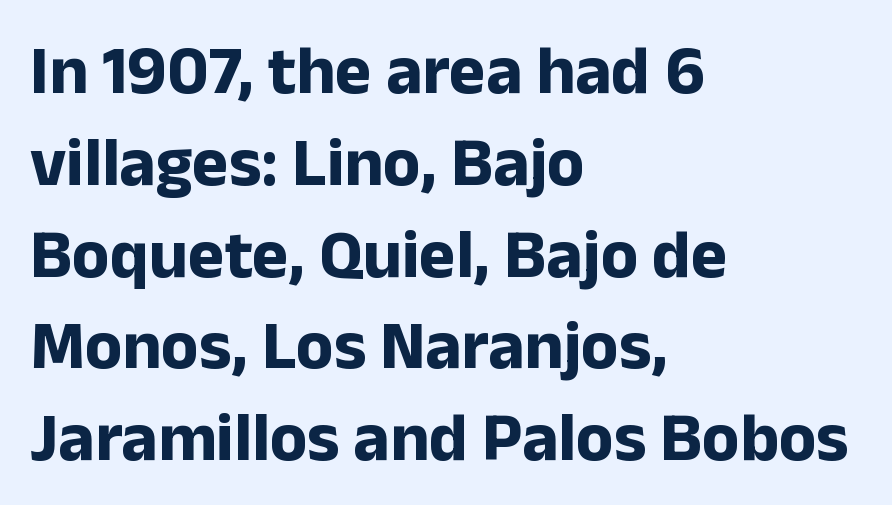
Q: Is the text bold? A: Yes.
Q: Is the text italic (slanted)? A: No, it is upright.
Q: Is the typeface a serif or a sans-serif typeface? A: Sans-serif.
Q: Is the text underlined? A: No.
Q: How is the paragraph aligned? A: Left-aligned.
Q: Is the spacing between letters normal or unusually wide? A: Normal.
Q: Is the spacing between lines tight, normal or loose? A: Normal.
Q: Width (condensed, normal, or wide)? A: Normal.
Q: Stroke contrast? A: Low.
Q: x-height? A: Medium.
Q: Monospaced? A: No.
